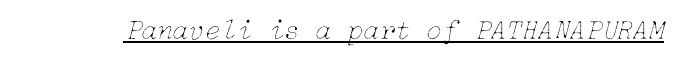
The image shows 29 px thin type, italic (leaning right); set normal letter spacing, underlined; low stroke contrast and a medium x-height.
